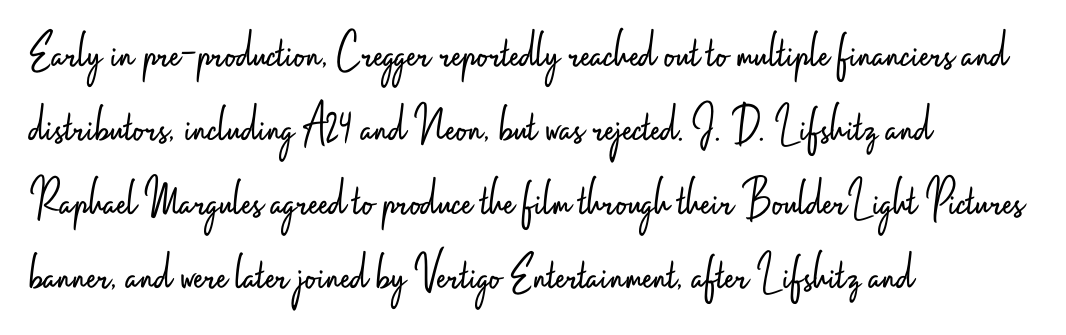
The image shows 54 px light, condensed sans-serif type; set left-aligned, normal line spacing (1.37x), normal letter spacing, not underlined; low stroke contrast and a small x-height.
